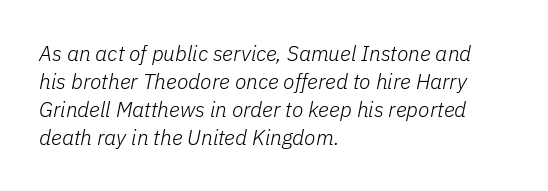
{"italic": "yes", "lean": "right", "slant_degrees": 11, "bold": "no", "underline": "no", "align": "left", "line_spacing": "normal", "line_spacing_ratio": 1.34, "letter_spacing": "normal", "letter_spacing_em": 0.0, "glyph_px": 21}
